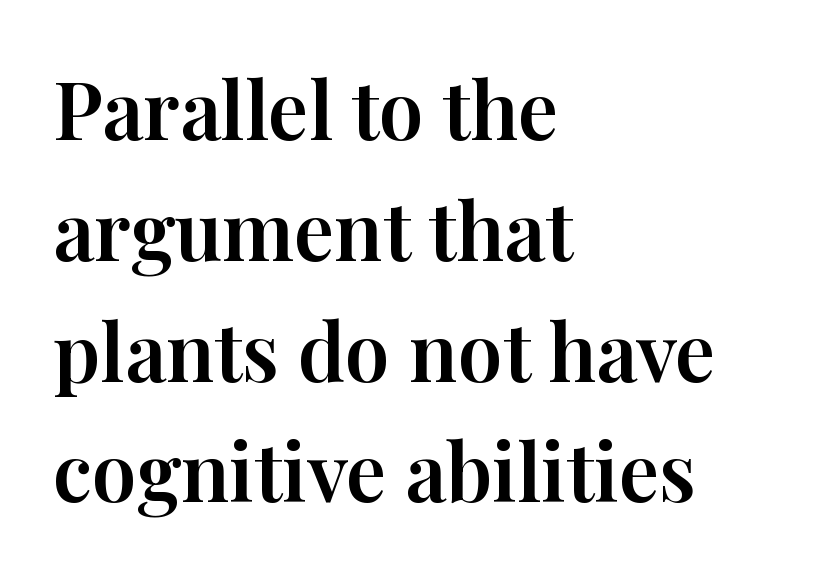
{"serif": "yes", "italic": "no", "width": "normal", "stroke_contrast": "high", "x_height": "medium", "monospaced": "no", "underline": "no", "align": "left", "line_spacing": "normal", "line_spacing_ratio": 1.51, "letter_spacing": "normal", "letter_spacing_em": 0.0, "glyph_px": 80}
